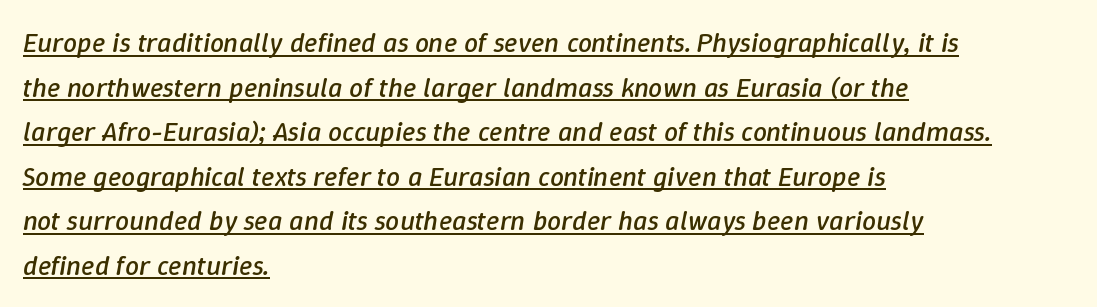
The image shows 28 px regular-weight type, italic (leaning right); set left-aligned, normal line spacing (1.59x), normal letter spacing, underlined; low stroke contrast and a medium x-height.
